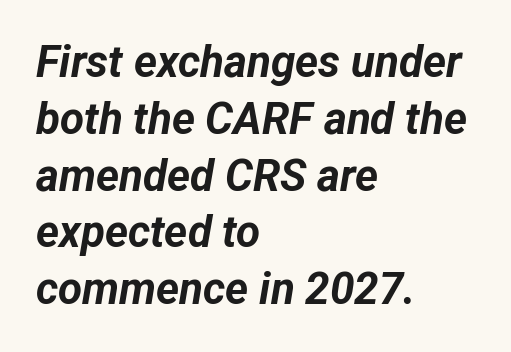
The image shows 44 px bold type, italic (leaning right); set left-aligned, normal line spacing (1.29x), normal letter spacing, not underlined; low stroke contrast and a medium x-height.
